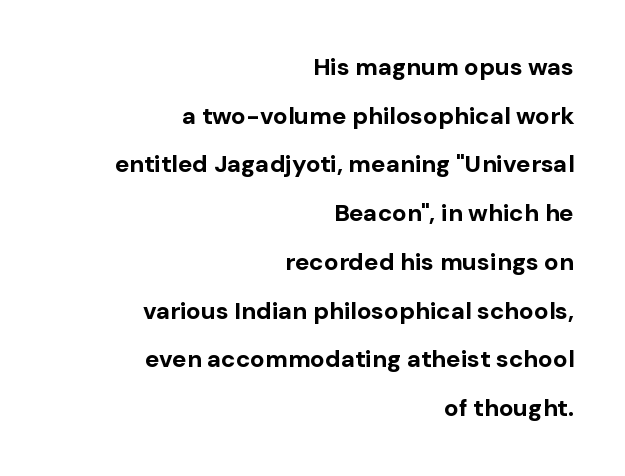
{"italic": "no", "bold": "yes", "underline": "no", "align": "right", "line_spacing": "loose", "line_spacing_ratio": 2.03, "letter_spacing": "normal", "letter_spacing_em": 0.0, "glyph_px": 24}
